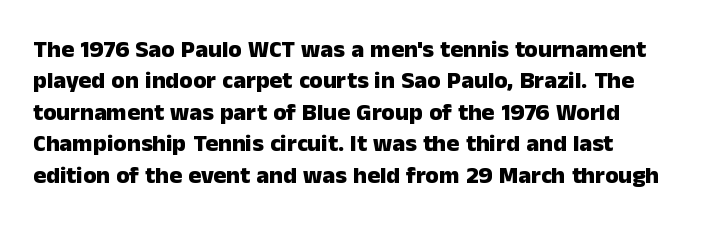
The image shows 24 px bold type, upright; set left-aligned, normal line spacing (1.31x), normal letter spacing, not underlined.
